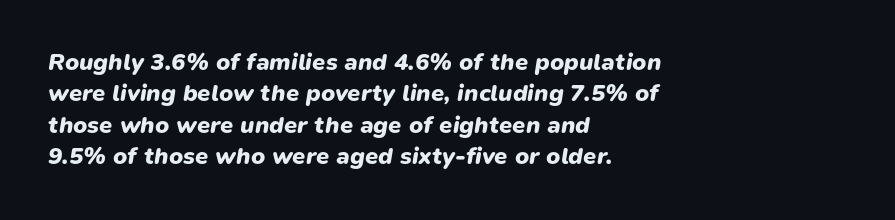
{"italic": "yes", "lean": "right", "slant_degrees": 9, "bold": "yes", "underline": "no", "align": "left", "line_spacing": "normal", "line_spacing_ratio": 1.31, "letter_spacing": "normal", "letter_spacing_em": 0.0, "glyph_px": 24}
